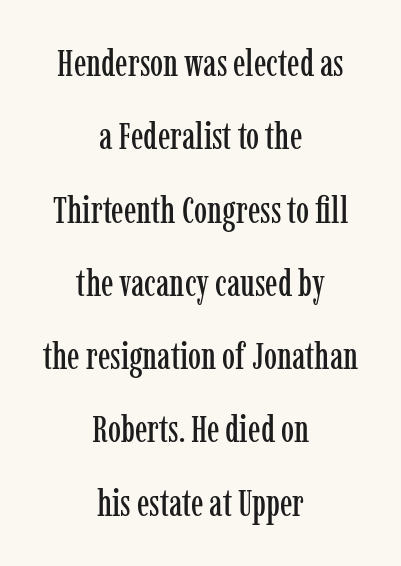
Q: Is the text italic (slanted)? A: No, it is upright.
Q: Is the typeface a serif or a sans-serif typeface? A: Serif.
Q: Is the text underlined? A: No.
Q: How is the paragraph aligned? A: Centered.
Q: Is the spacing between letters normal or unusually wide? A: Normal.
Q: Is the spacing between lines tight, normal or loose? A: Loose.
Q: Width (condensed, normal, or wide)? A: Condensed.
Q: Stroke contrast? A: Low.
Q: x-height? A: Medium.
Q: Monospaced? A: No.
